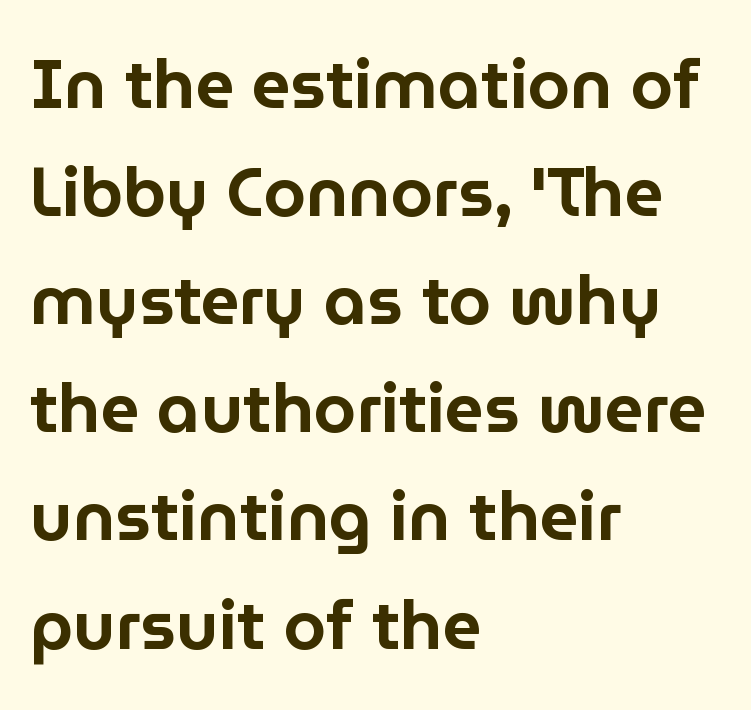
Q: Is the text italic (slanted)? A: No, it is upright.
Q: Is the typeface a serif or a sans-serif typeface? A: Sans-serif.
Q: Is the text underlined? A: No.
Q: How is the paragraph aligned? A: Left-aligned.
Q: Is the spacing between letters normal or unusually wide? A: Normal.
Q: Is the spacing between lines tight, normal or loose? A: Normal.
Q: Width (condensed, normal, or wide)? A: Normal.
Q: Stroke contrast? A: Low.
Q: x-height? A: Medium.
Q: Monospaced? A: No.
